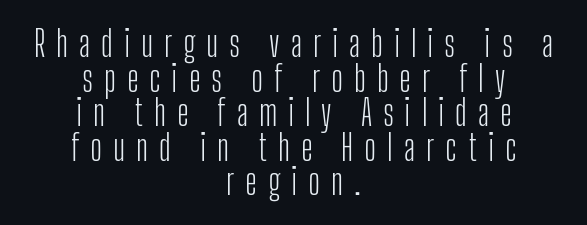
Posture: upright roman. A typesetter would call this proportional, since set widths differ per character. Closely set lines give the paragraph a compact silhouette. Every row of glyphs is offset so its center matches the block's center. No chunkiness to these letters — they're not bold.
